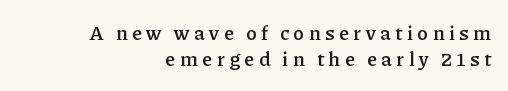
{"italic": "no", "bold": "semi", "underline": "no", "align": "right", "line_spacing": "normal", "line_spacing_ratio": 1.31, "letter_spacing": "wide", "letter_spacing_em": 0.23, "glyph_px": 20}
